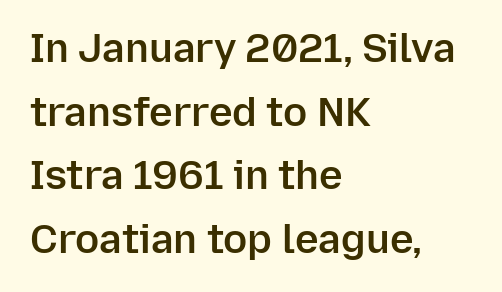
The image shows 40 px semibold sans-serif type, upright; set left-aligned, normal line spacing (1.59x), normal letter spacing, not underlined; low stroke contrast and a medium x-height.
